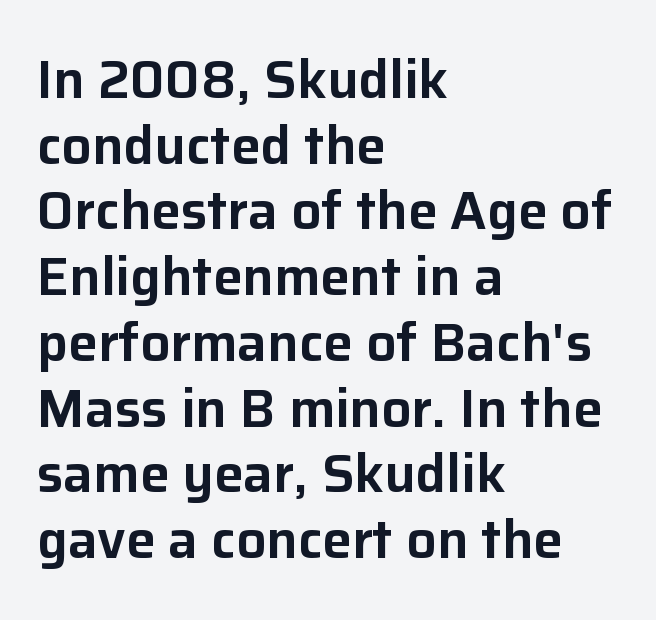
{"serif": "no", "italic": "no", "width": "normal", "stroke_contrast": "low", "x_height": "medium", "monospaced": "no", "underline": "no", "align": "left", "line_spacing_ratio": 1.24, "letter_spacing": "normal", "letter_spacing_em": 0.0, "glyph_px": 53}
